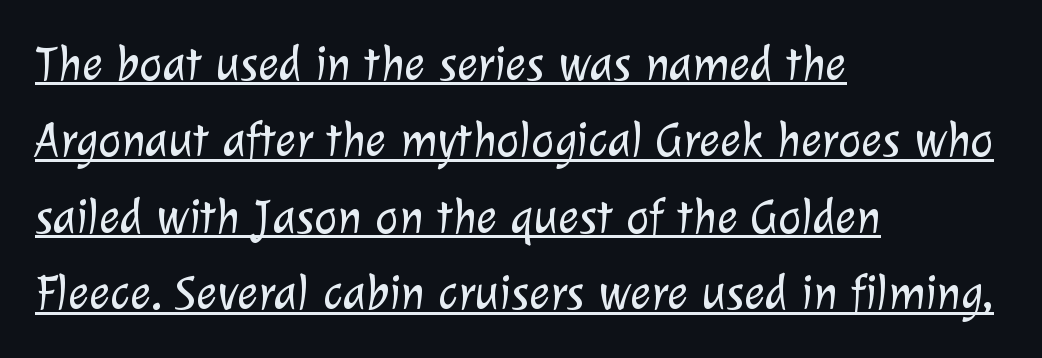
The characters display no serif detailing; their extremities are plain. The specimen includes a rule beneath the text block's lines. The strokes carry an ordinary text weight at most. The face used here is proportionally spaced, like ordinary book or web type. Between one letter and the next there's only the usual sliver of space. Left-aligned paragraph, ragged on the right.
